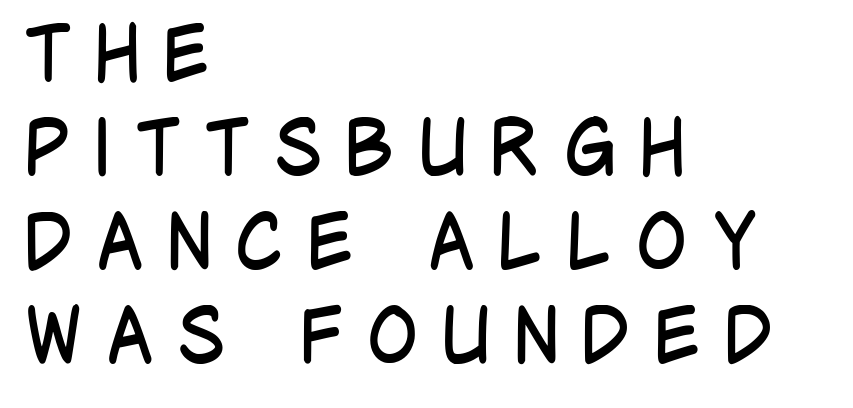
{"serif": "no", "italic": "no", "bold": "no", "weight": "regular", "width": "condensed", "stroke_contrast": "low", "x_height": "large", "monospaced": "no", "underline": "no", "align": "left", "line_spacing_ratio": 1.22, "letter_spacing": "wide", "letter_spacing_em": 0.29, "glyph_px": 77}
